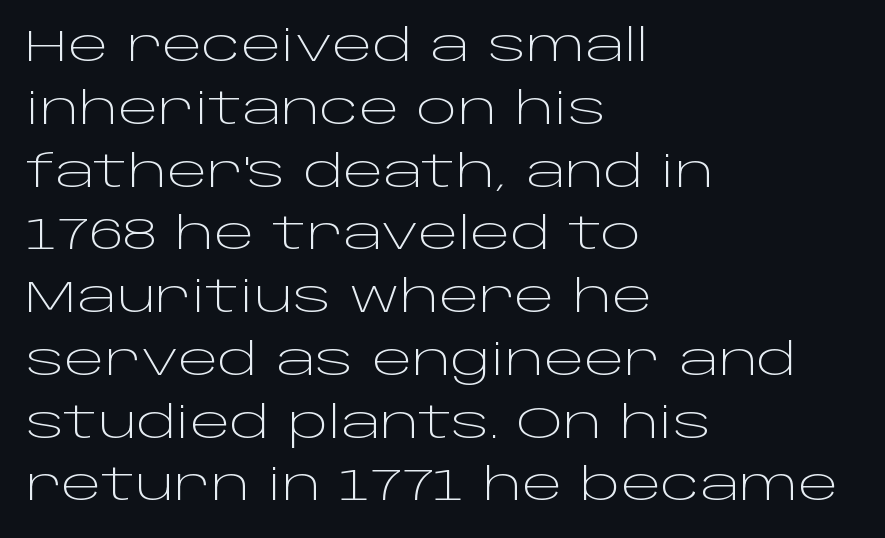
Q: Is the text bold? A: No.
Q: Is the text italic (slanted)? A: No, it is upright.
Q: Is the typeface a serif or a sans-serif typeface? A: Sans-serif.
Q: Is the text underlined? A: No.
Q: How is the paragraph aligned? A: Left-aligned.
Q: Is the spacing between letters normal or unusually wide? A: Normal.
Q: Is the spacing between lines tight, normal or loose? A: Normal.
Q: Width (condensed, normal, or wide)? A: Wide.
Q: Stroke contrast? A: Low.
Q: x-height? A: Large.
Q: Monospaced? A: No.
